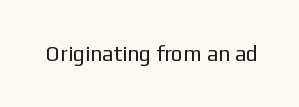
The image shows 21 px text type, upright; set normal letter spacing, not underlined.
